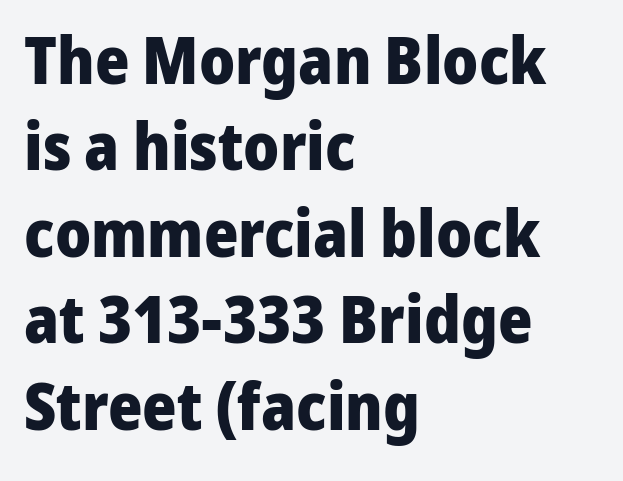
{"serif": "no", "italic": "no", "bold": "yes", "weight": "heavy", "width": "normal", "stroke_contrast": "low", "x_height": "medium", "monospaced": "no", "underline": "no", "align": "left", "line_spacing": "normal", "line_spacing_ratio": 1.31, "letter_spacing": "normal", "letter_spacing_em": 0.0, "glyph_px": 66}
